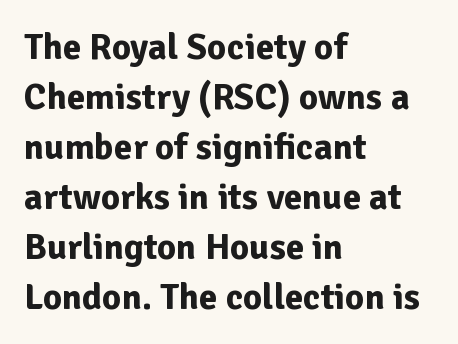
Q: Is the text bold? A: Yes.
Q: Is the text italic (slanted)? A: No, it is upright.
Q: Is the typeface a serif or a sans-serif typeface? A: Sans-serif.
Q: Is the text underlined? A: No.
Q: How is the paragraph aligned? A: Left-aligned.
Q: Is the spacing between letters normal or unusually wide? A: Normal.
Q: Is the spacing between lines tight, normal or loose? A: Normal.
Q: Width (condensed, normal, or wide)? A: Normal.
Q: Stroke contrast? A: Low.
Q: x-height? A: Medium.
Q: Monospaced? A: No.
